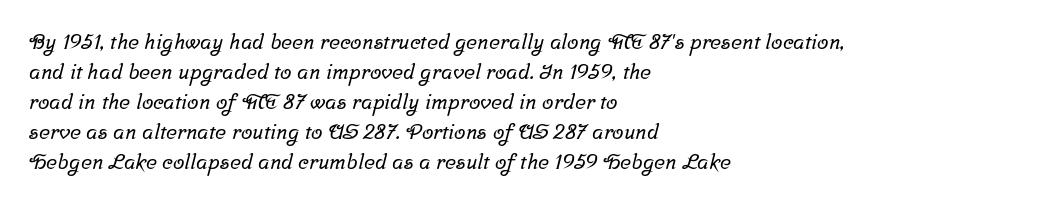
Nobody touched the tracking dial on this one. If you drew a ruler down the left edge, every line would touch it. Quick note: interline space is typical. A clean baseline with only descenders dipping below it.
